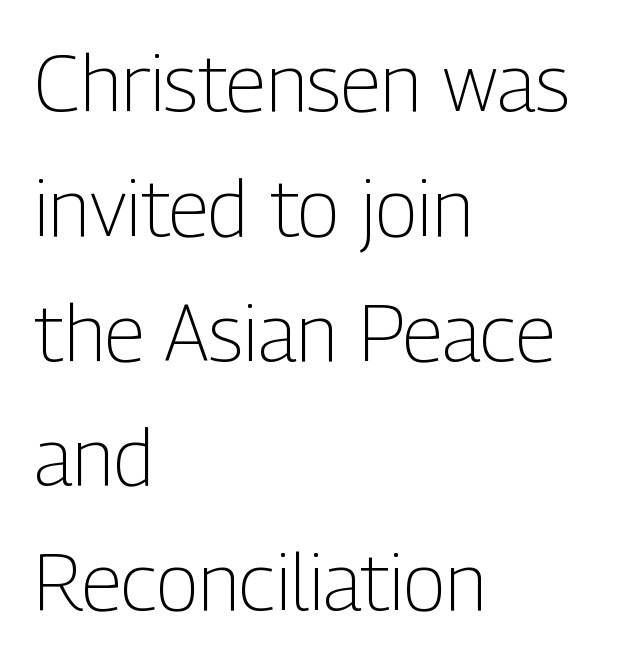
{"serif": "no", "italic": "no", "bold": "no", "weight": "light", "width": "condensed", "stroke_contrast": "low", "x_height": "medium", "monospaced": "no", "underline": "no", "align": "left", "line_spacing": "normal", "line_spacing_ratio": 1.58, "letter_spacing": "normal", "letter_spacing_em": 0.0, "glyph_px": 79}
